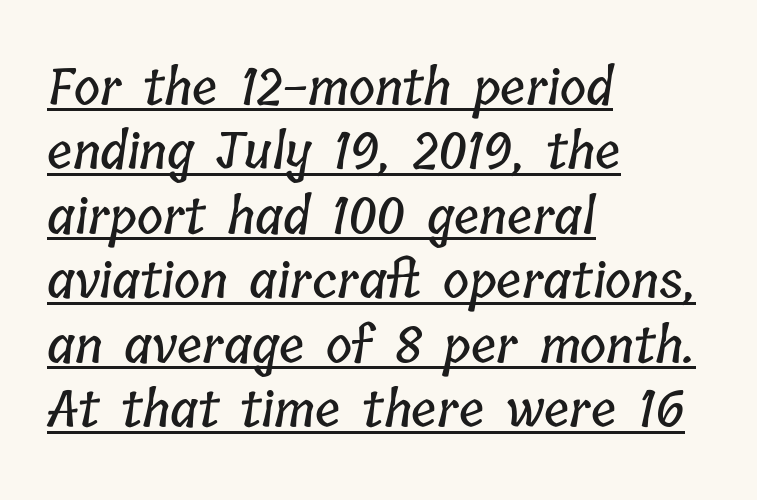
{"width": "condensed", "stroke_contrast": "low", "x_height": "medium", "monospaced": "no", "underline": "yes", "align": "left", "line_spacing": "normal", "line_spacing_ratio": 1.29, "letter_spacing": "normal", "letter_spacing_em": 0.0, "glyph_px": 50}
